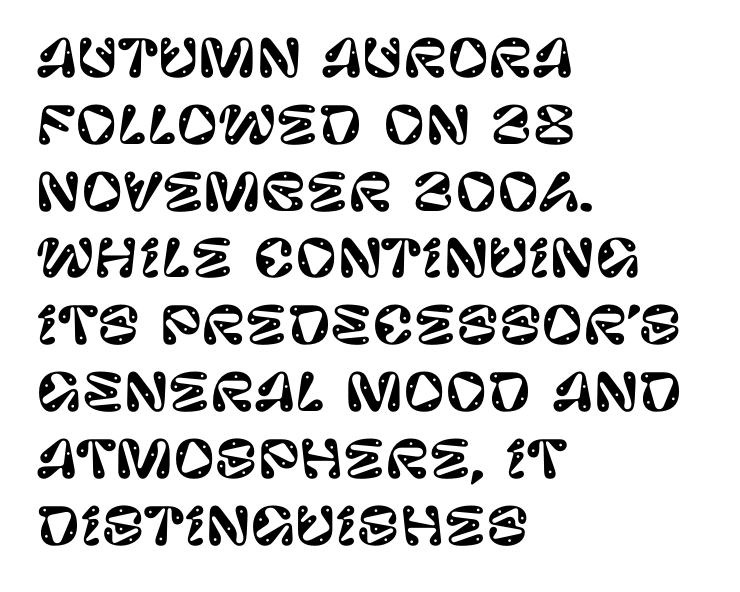
{"serif": "no", "width": "normal", "stroke_contrast": "low", "x_height": "large", "monospaced": "no", "underline": "no", "align": "left", "line_spacing": "normal", "line_spacing_ratio": 1.31, "letter_spacing": "normal", "letter_spacing_em": 0.0, "glyph_px": 51}
